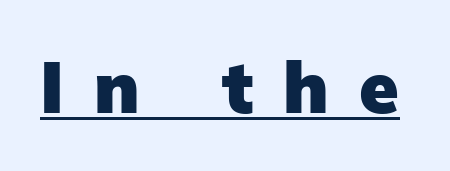
Q: Is the text bold? A: Yes.
Q: Is the text italic (slanted)? A: No, it is upright.
Q: Is the typeface a serif or a sans-serif typeface? A: Sans-serif.
Q: Is the text underlined? A: Yes.
Q: Is the spacing between letters normal or unusually wide? A: Unusually wide.
Q: Width (condensed, normal, or wide)? A: Normal.
Q: Stroke contrast? A: Low.
Q: x-height? A: Medium.
Q: Monospaced? A: No.
